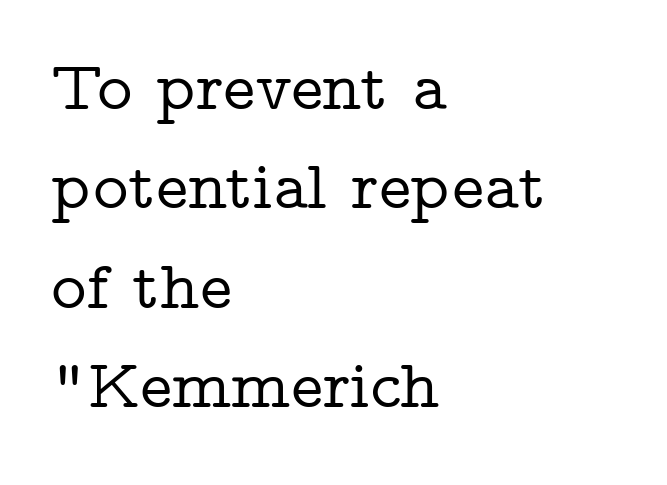
Q: Is the text italic (slanted)? A: No, it is upright.
Q: Is the typeface a serif or a sans-serif typeface? A: Serif.
Q: Is the text underlined? A: No.
Q: How is the paragraph aligned? A: Left-aligned.
Q: Is the spacing between letters normal or unusually wide? A: Normal.
Q: Is the spacing between lines tight, normal or loose? A: Normal.
Q: Width (condensed, normal, or wide)? A: Wide.
Q: Stroke contrast? A: Low.
Q: x-height? A: Medium.
Q: Monospaced? A: No.
